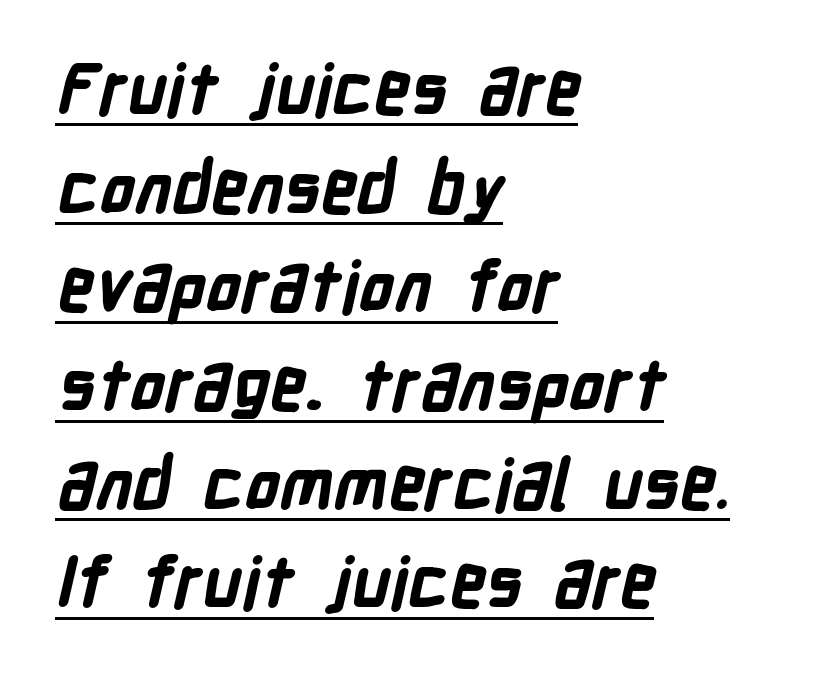
Beneath each row of characters lies a ruled line. Notice how thick the strokes are: this is what a full bold looks like. Do the characters align in a grid? No, the font is proportional. Default kerning and tracking; the words read as compact shapes. A normal amount of white space separates one row of letters from the next. Each letter's strokes conclude bluntly, with no projecting serifs.
